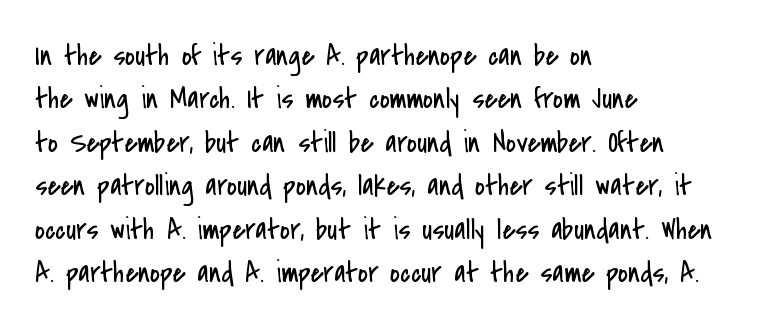
Q: Is the text bold? A: No.
Q: Is the text italic (slanted)? A: No, it is upright.
Q: Is the typeface a serif or a sans-serif typeface? A: Sans-serif.
Q: Is the text underlined? A: No.
Q: How is the paragraph aligned? A: Left-aligned.
Q: Is the spacing between letters normal or unusually wide? A: Normal.
Q: Is the spacing between lines tight, normal or loose? A: Normal.
Q: Width (condensed, normal, or wide)? A: Condensed.
Q: Stroke contrast? A: Low.
Q: x-height? A: Small.
Q: Monospaced? A: No.
